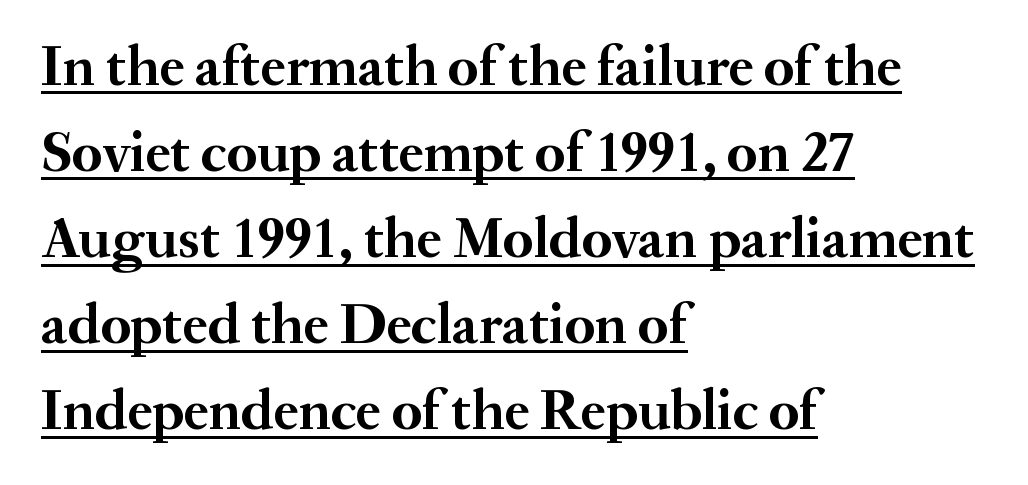
Q: Is the text bold? A: Yes.
Q: Is the text italic (slanted)? A: No, it is upright.
Q: Is the typeface a serif or a sans-serif typeface? A: Serif.
Q: Is the text underlined? A: Yes.
Q: How is the paragraph aligned? A: Left-aligned.
Q: Is the spacing between letters normal or unusually wide? A: Normal.
Q: Is the spacing between lines tight, normal or loose? A: Normal.
Q: Width (condensed, normal, or wide)? A: Normal.
Q: Stroke contrast? A: Medium.
Q: x-height? A: Small.
Q: Monospaced? A: No.
